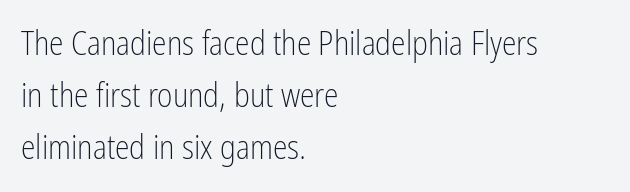
The image shows 33 px light, condensed sans-serif type, upright; set left-aligned, normal line spacing (1.57x), normal letter spacing, not underlined; low stroke contrast and a medium x-height.
